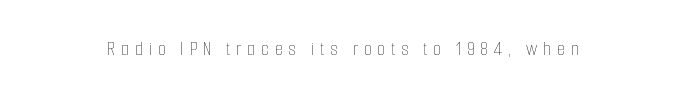
Q: Is the text bold? A: No.
Q: Is the text italic (slanted)? A: No, it is upright.
Q: Is the text underlined? A: No.
Q: Is the spacing between letters normal or unusually wide? A: Unusually wide.
